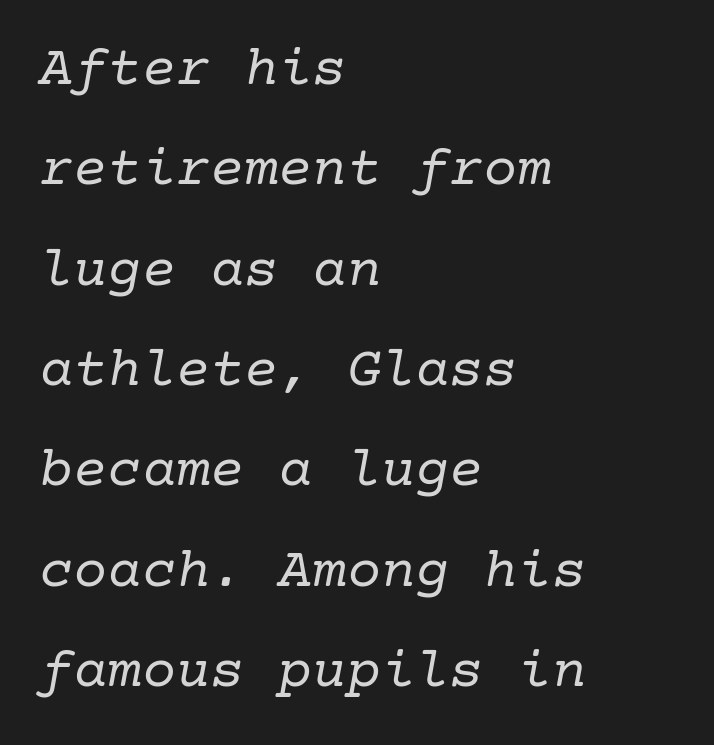
Q: Is the text bold? A: No.
Q: Is the text italic (slanted)? A: Yes, it leans right by about 10 degrees.
Q: Is the typeface a serif or a sans-serif typeface? A: Serif.
Q: Is the text underlined? A: No.
Q: How is the paragraph aligned? A: Left-aligned.
Q: Is the spacing between letters normal or unusually wide? A: Normal.
Q: Width (condensed, normal, or wide)? A: Normal.
Q: Stroke contrast? A: Low.
Q: x-height? A: Medium.
